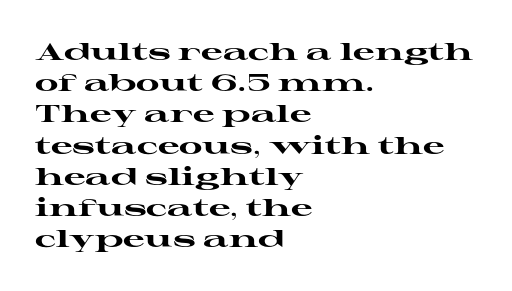
{"italic": "no", "bold": "yes", "underline": "no", "align": "left", "line_spacing": "normal", "line_spacing_ratio": 1.3, "letter_spacing": "normal", "letter_spacing_em": 0.0, "glyph_px": 24}
